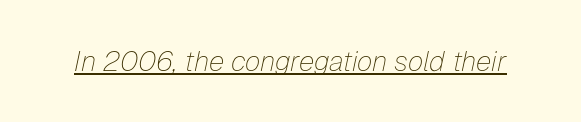
{"italic": "yes", "lean": "right", "slant_degrees": 12, "bold": "no", "weight": "thin", "width": "normal", "stroke_contrast": "low", "x_height": "medium", "monospaced": "no", "underline": "yes", "letter_spacing": "normal", "letter_spacing_em": 0.0, "glyph_px": 28}
